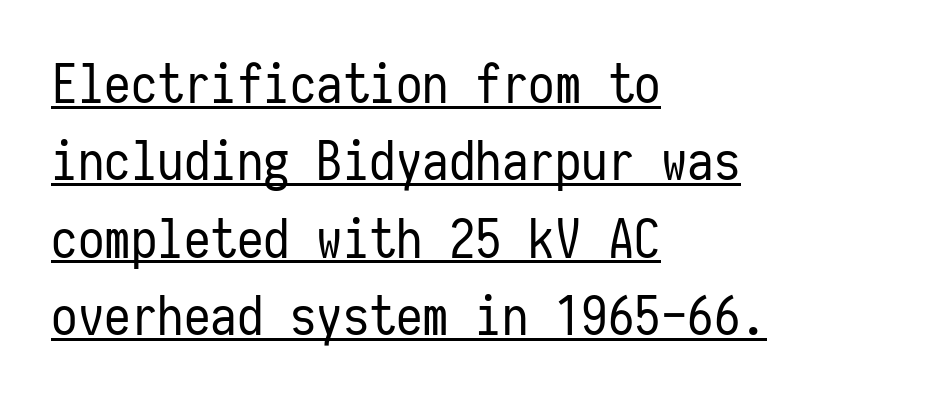
Q: Is the text bold? A: No.
Q: Is the text italic (slanted)? A: No, it is upright.
Q: Is the typeface a serif or a sans-serif typeface? A: Sans-serif.
Q: Is the text underlined? A: Yes.
Q: How is the paragraph aligned? A: Left-aligned.
Q: Is the spacing between letters normal or unusually wide? A: Normal.
Q: Is the spacing between lines tight, normal or loose? A: Normal.
Q: Width (condensed, normal, or wide)? A: Condensed.
Q: Stroke contrast? A: Low.
Q: x-height? A: Medium.
Q: Monospaced? A: Yes.
